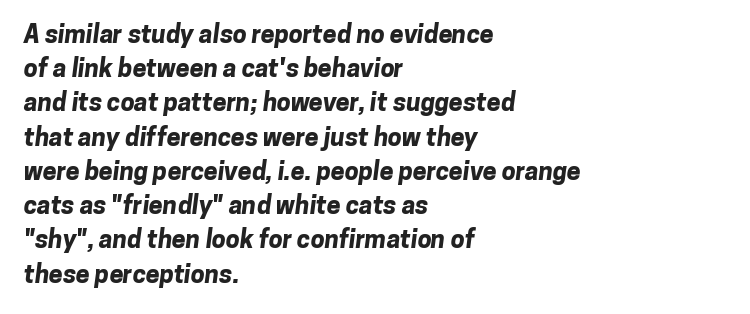
{"bold": "yes", "underline": "no", "align": "left", "line_spacing": "normal", "line_spacing_ratio": 1.37, "letter_spacing": "normal", "letter_spacing_em": 0.0, "glyph_px": 25}
